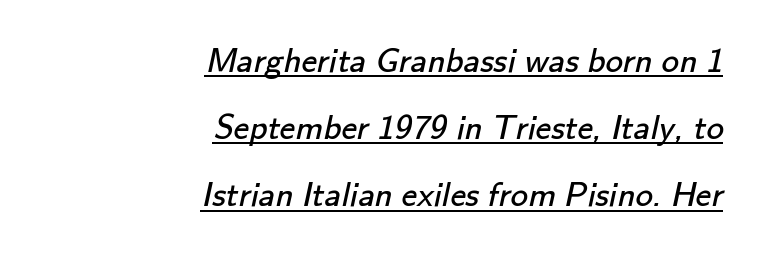
{"serif": "no", "bold": "no", "weight": "regular", "width": "normal", "stroke_contrast": "low", "x_height": "small", "monospaced": "no", "underline": "yes", "align": "right", "line_spacing": "loose", "line_spacing_ratio": 1.92, "letter_spacing": "normal", "letter_spacing_em": 0.0, "glyph_px": 35}
